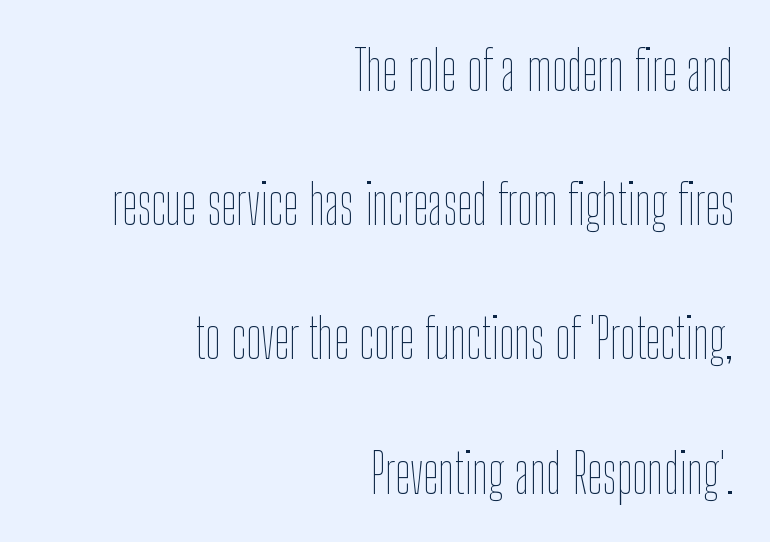
{"italic": "no", "bold": "no", "weight": "thin", "width": "condensed", "stroke_contrast": "low", "x_height": "medium", "monospaced": "no", "underline": "no", "align": "right", "line_spacing": "loose", "line_spacing_ratio": 2.44, "letter_spacing": "normal", "letter_spacing_em": 0.0, "glyph_px": 55}
